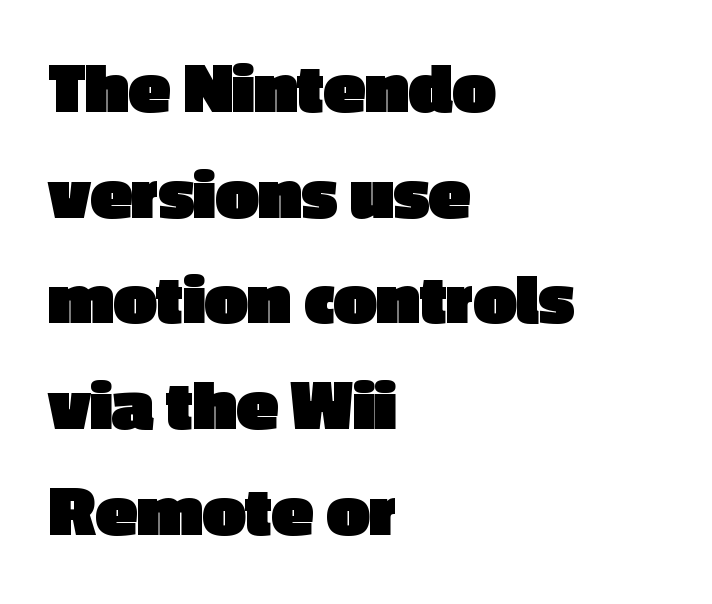
The image shows 76 px heavy sans-serif type, upright; set left-aligned, normal line spacing (1.39x), normal letter spacing, not underlined; a medium x-height.
